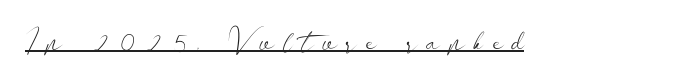
The image shows 30 px light, wide sans-serif type; set unusually wide letter spacing (+0.31 em), underlined; low stroke contrast and a small x-height.
